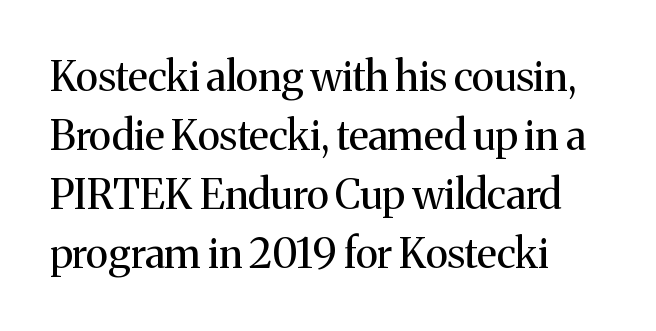
The image shows 41 px regular-weight serif type, upright; set left-aligned, normal line spacing (1.44x), normal letter spacing, not underlined; medium stroke contrast and a medium x-height.
